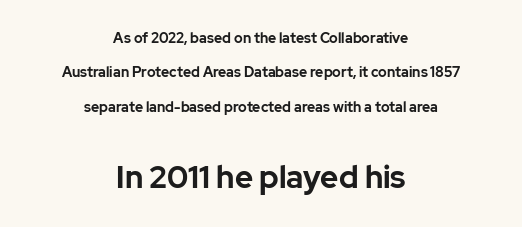
{"serif": "no", "italic": "no", "bold": "yes", "weight": "bold", "width": "normal", "stroke_contrast": "low", "x_height": "medium", "monospaced": "no", "underline": "no", "align": "center", "line_spacing": "loose", "line_spacing_ratio": 2.46, "letter_spacing": "normal", "letter_spacing_em": 0.0, "larger_block": "second", "size_ratio": 2.21, "glyph_px": 31}
